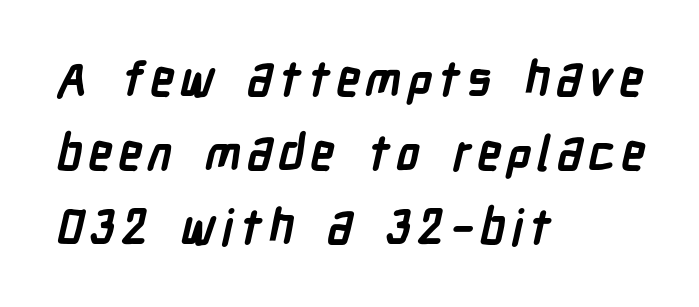
Q: Is the text bold? A: Yes.
Q: Is the typeface a serif or a sans-serif typeface? A: Sans-serif.
Q: Is the text underlined? A: No.
Q: How is the paragraph aligned? A: Left-aligned.
Q: Is the spacing between lines tight, normal or loose? A: Normal.
Q: Width (condensed, normal, or wide)? A: Condensed.
Q: Stroke contrast? A: Low.
Q: x-height? A: Medium.
Q: Monospaced? A: No.
